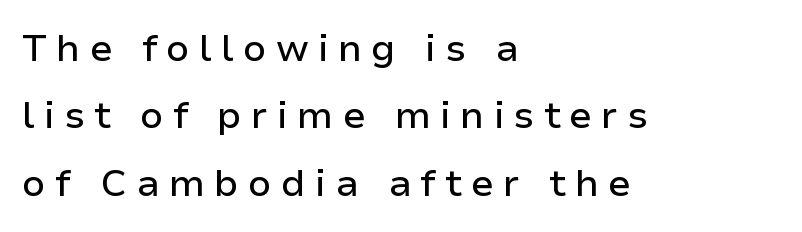
Style check: upright. The typeface chosen for these lines omits serifs. The passage shown is typed in a proportional face where columns would drift. Where is the straight margin? On the left.
